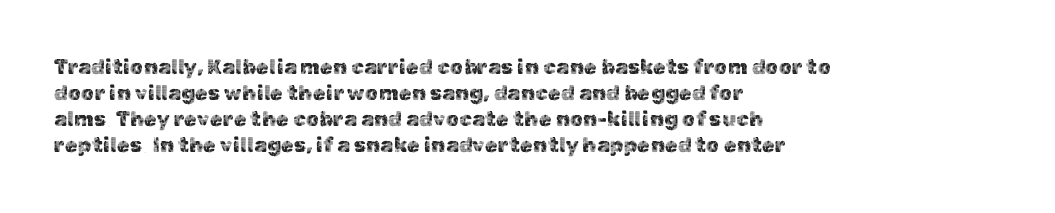
The image shows 21 px text type, upright; set left-aligned, line spacing 1.24x, normal letter spacing, not underlined.
